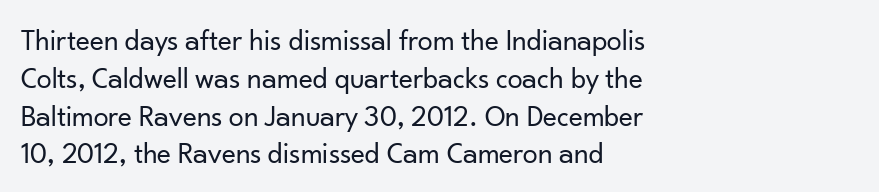
Students, observe: this is what conventionally led text looks like. Only glyphs here, with clear space below each row. Unbolded letterforms with no extra heft. When letters stand straight like this, we call the style roman or upright. Observe the absence of serifs on each vertical stroke in this sample. The rendering uses natural spacing where letterforms have individual widths.
